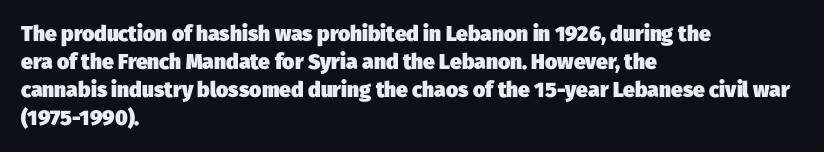
{"bold": "yes", "underline": "no", "align": "left", "line_spacing": "normal", "line_spacing_ratio": 1.33, "letter_spacing": "normal", "letter_spacing_em": 0.0, "glyph_px": 21}
